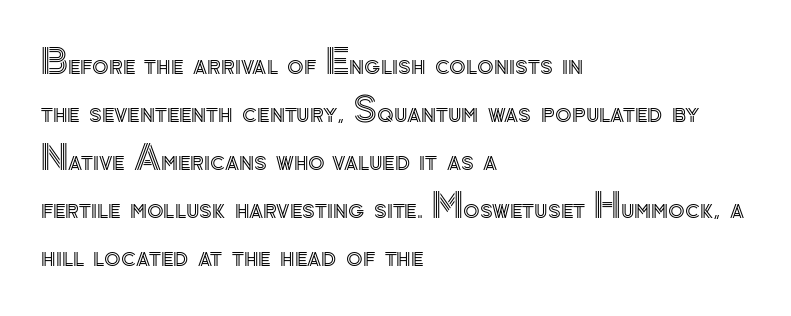
A clean baseline with only descenders dipping below it. Note the varied advance widths — an 'i' is clearly narrower than an 'm'. A typesetter would call this zero additional tracking. Vertical spacing — default. The lettering holds an erect, upright posture throughout. Does the copy run flush right? No — it runs flush left.
